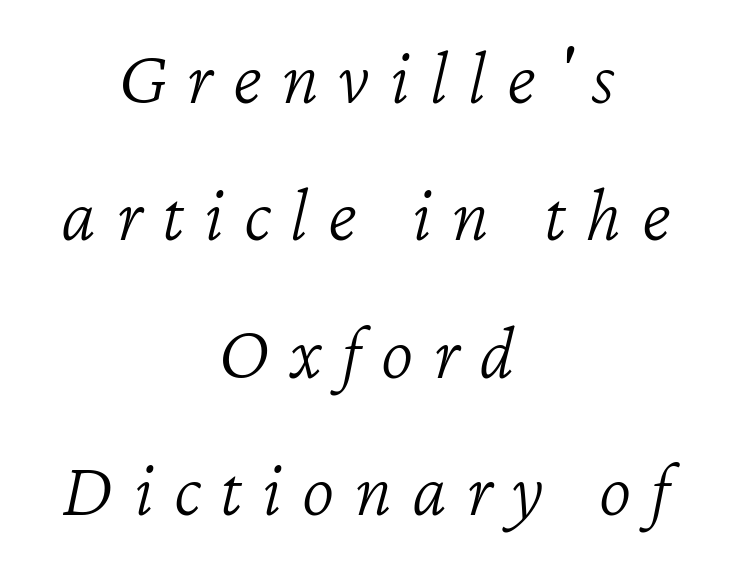
Q: Is the text bold? A: No.
Q: Is the text italic (slanted)? A: Yes, it leans right by about 12 degrees.
Q: Is the text underlined? A: No.
Q: How is the paragraph aligned? A: Centered.
Q: Is the spacing between letters normal or unusually wide? A: Unusually wide.
Q: Width (condensed, normal, or wide)? A: Normal.
Q: Stroke contrast? A: Low.
Q: x-height? A: Medium.
Q: Monospaced? A: No.
